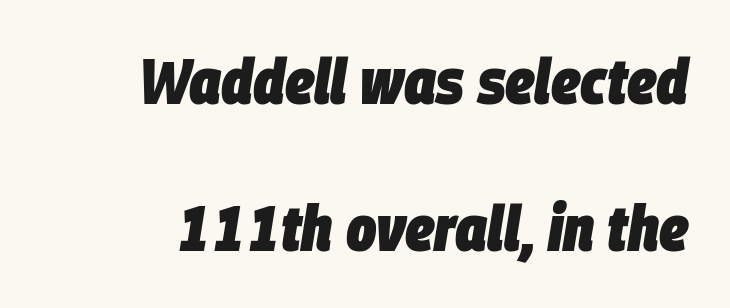
The space directly below the letters is spotless. Varying glyph widths throughout — classic text-font behaviour. How are the letters spaced? Ordinarily, with no added tracking. Students, observe: this is what heavily led, spacious text looks like. The axis of the letterforms is tilted away from vertical.
